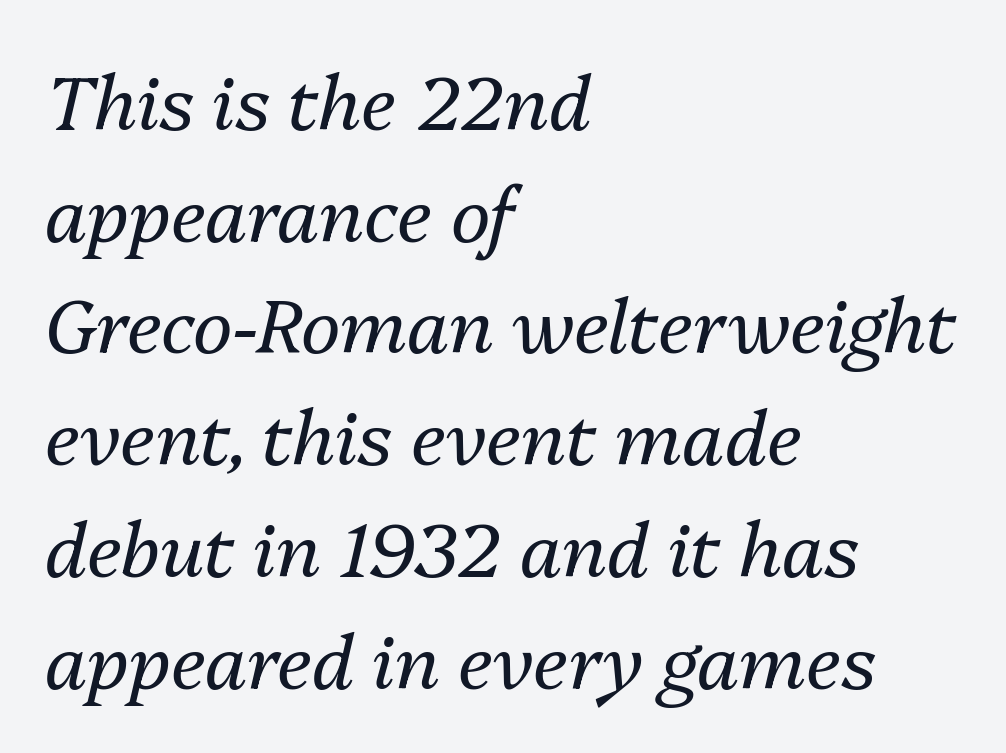
The image shows 75 px regular-weight type, italic (leaning right); set left-aligned, normal line spacing (1.49x), normal letter spacing, not underlined; medium stroke contrast and a medium x-height.
